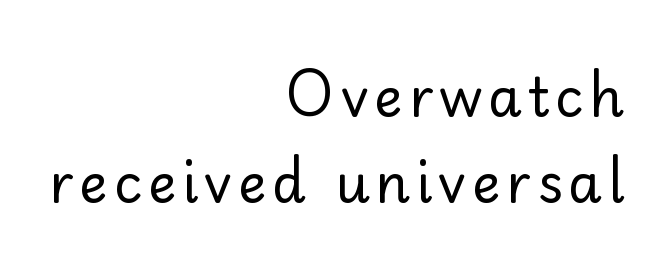
Q: Is the text bold? A: No.
Q: Is the text italic (slanted)? A: No, it is upright.
Q: Is the typeface a serif or a sans-serif typeface? A: Sans-serif.
Q: Is the text underlined? A: No.
Q: How is the paragraph aligned? A: Right-aligned.
Q: Is the spacing between lines tight, normal or loose? A: Normal.
Q: Width (condensed, normal, or wide)? A: Normal.
Q: Stroke contrast? A: Low.
Q: x-height? A: Small.
Q: Monospaced? A: No.
